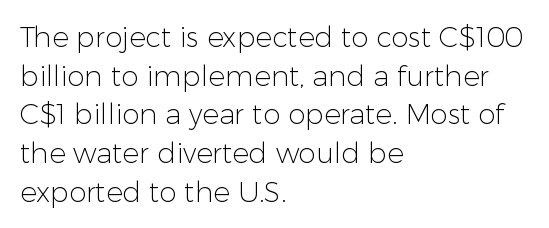
The image shows 28 px light sans-serif type, upright; set left-aligned, normal line spacing (1.38x), normal letter spacing, not underlined; low stroke contrast and a medium x-height.
